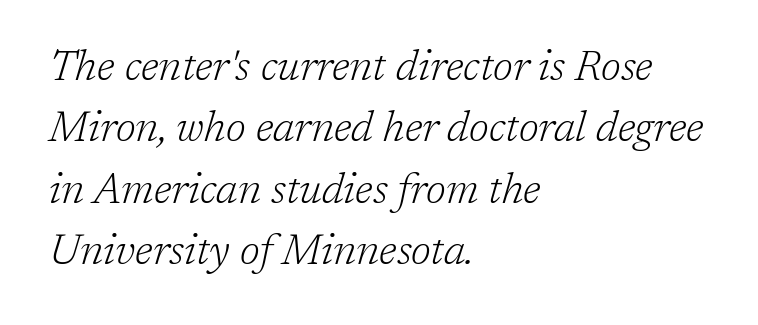
{"serif": "yes", "italic": "yes", "lean": "right", "slant_degrees": 17, "bold": "no", "weight": "light", "width": "normal", "stroke_contrast": "low", "x_height": "medium", "monospaced": "no", "underline": "no", "align": "left", "line_spacing": "normal", "line_spacing_ratio": 1.46, "letter_spacing": "normal", "letter_spacing_em": 0.0, "glyph_px": 42}
